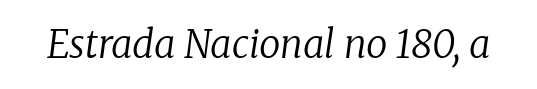
The image shows 38 px regular-weight serif type, italic (leaning right); set normal letter spacing, not underlined; low stroke contrast and a medium x-height.
